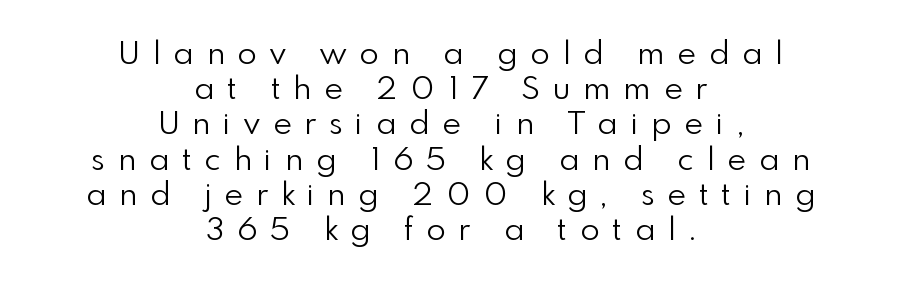
The image shows 32 px light sans-serif type, upright; set centered, tight line spacing (1.1x), unusually wide letter spacing (+0.41 em), not underlined; low stroke contrast and a small x-height.
